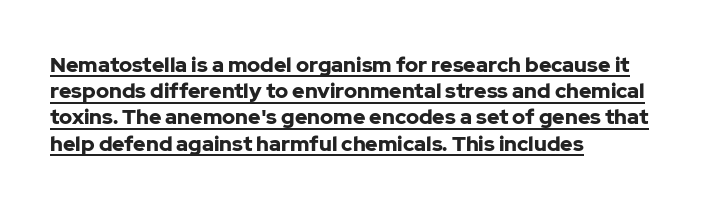
Thick stems and heavy bowls — unmistakably bold. This is the regular roman posture of the typeface. Every row of glyphs begins at an identical x-position on the left. In terms of leading, this rendering sits right in the middle.
